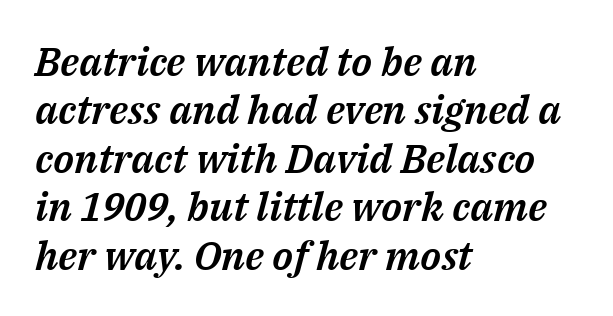
Q: Is the text italic (slanted)? A: Yes, it leans right by about 14 degrees.
Q: Is the text underlined? A: No.
Q: How is the paragraph aligned? A: Left-aligned.
Q: Is the spacing between letters normal or unusually wide? A: Normal.
Q: Width (condensed, normal, or wide)? A: Normal.
Q: Stroke contrast? A: Medium.
Q: x-height? A: Medium.
Q: Monospaced? A: No.
